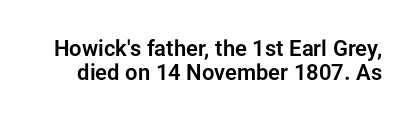
Q: Is the text italic (slanted)? A: No, it is upright.
Q: Is the text underlined? A: No.
Q: Is the spacing between letters normal or unusually wide? A: Normal.
Q: Is the spacing between lines tight, normal or loose? A: Tight.
